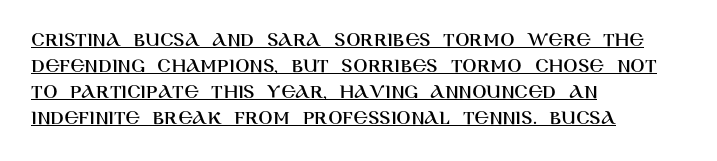
{"italic": "no", "underline": "yes", "align": "left", "line_spacing_ratio": 1.24, "letter_spacing": "normal", "letter_spacing_em": 0.0, "glyph_px": 21}
